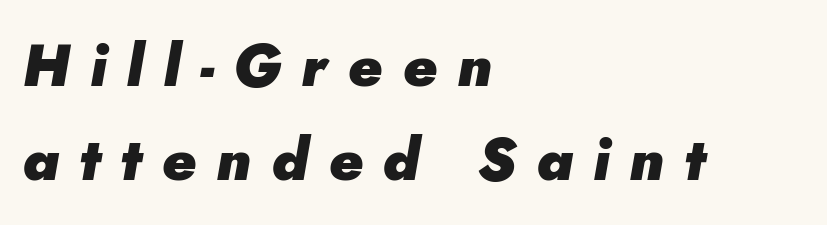
The image shows 59 px heavy type, italic (leaning right); set left-aligned, normal line spacing (1.59x), unusually wide letter spacing (+0.34 em), not underlined; low stroke contrast and a small x-height.
